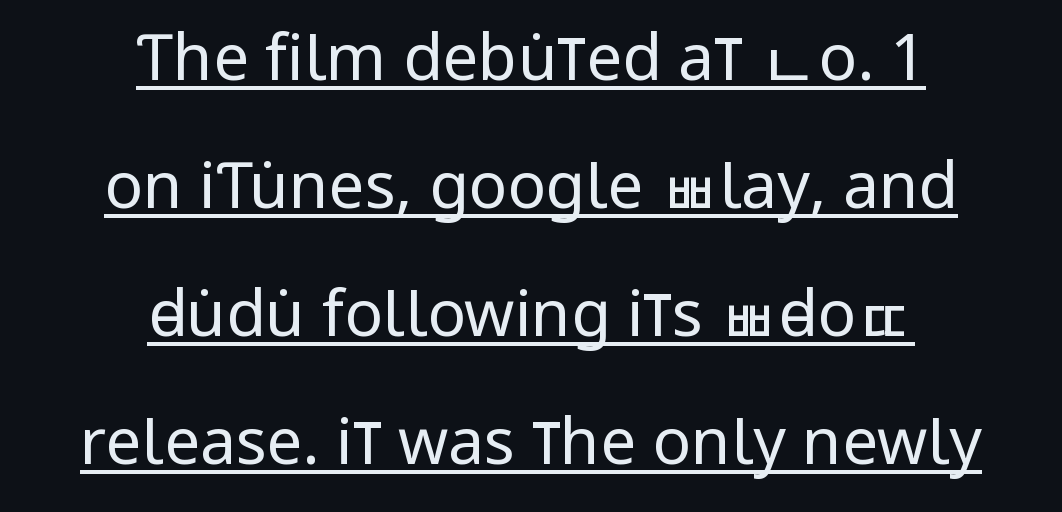
The image shows 64 px regular-weight, condensed sans-serif type, upright; set centered, loose line spacing (2.0x), normal letter spacing, underlined; low stroke contrast and a large x-height.
